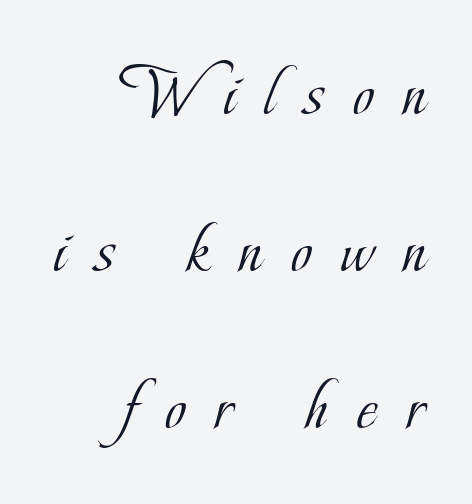
The image shows 71 px light, condensed serif type; set right-aligned, loose line spacing (2.21x), unusually wide letter spacing (+0.42 em), not underlined; low stroke contrast and a small x-height.
